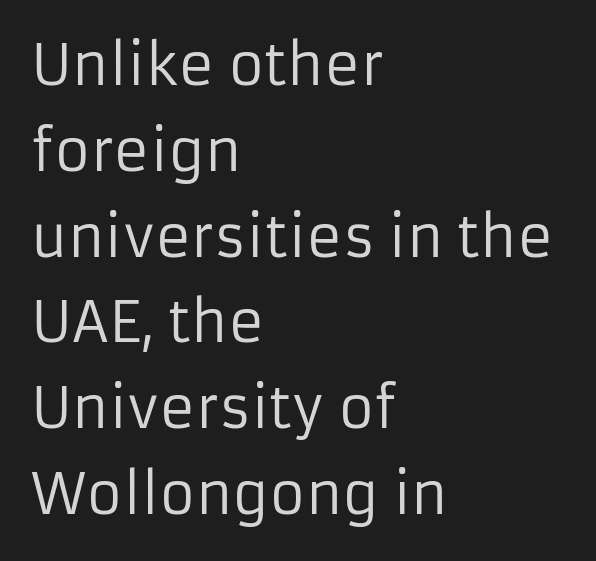
Plain, unruled lines of type. Notice how descenders clear the ascenders below comfortably — that's standard leading. Grotesque or geometric, the face here clearly has no serifs. Every character sits straight up, as roman type does. In terms of letterspacing, this is plain default setting. Think standard paragraph weight, or any step lighter than that.
